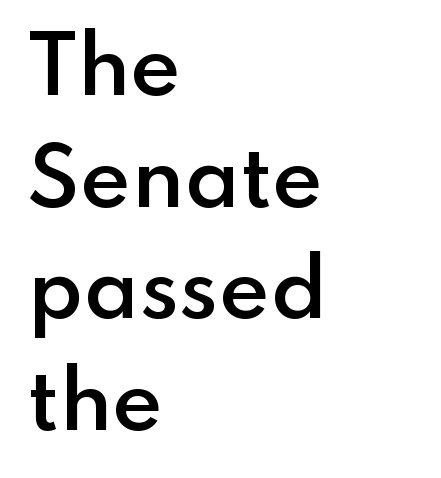
The image shows 78 px semibold sans-serif type, upright; set left-aligned, normal line spacing (1.43x), normal letter spacing, not underlined; low stroke contrast and a small x-height.
